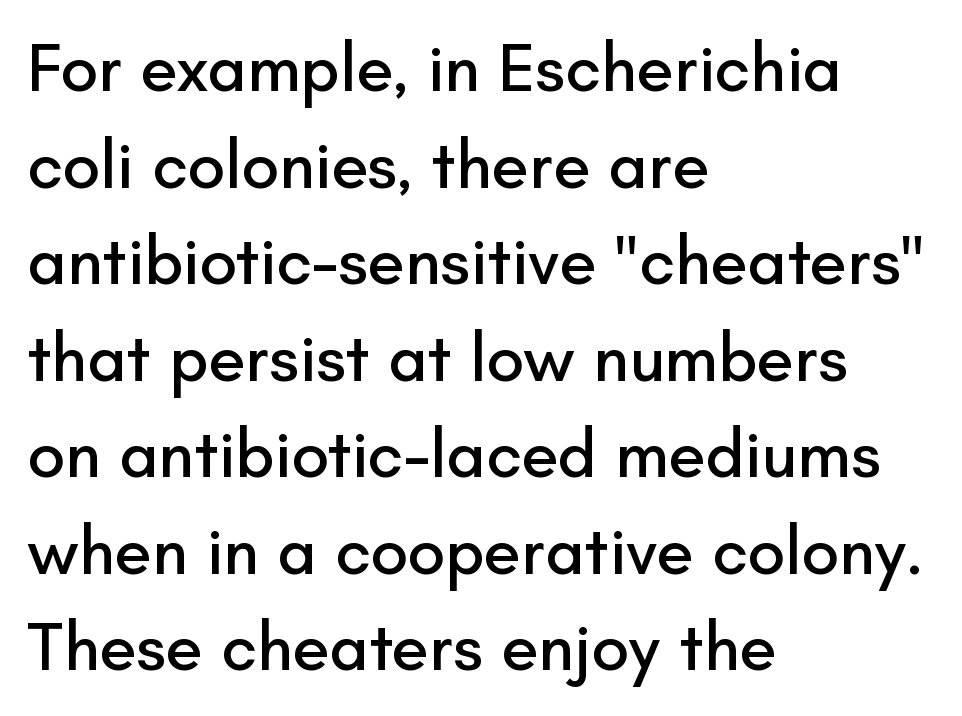
{"serif": "no", "italic": "no", "width": "normal", "stroke_contrast": "low", "x_height": "small", "monospaced": "no", "underline": "no", "align": "left", "line_spacing": "normal", "line_spacing_ratio": 1.42, "letter_spacing": "normal", "letter_spacing_em": 0.0, "glyph_px": 68}
